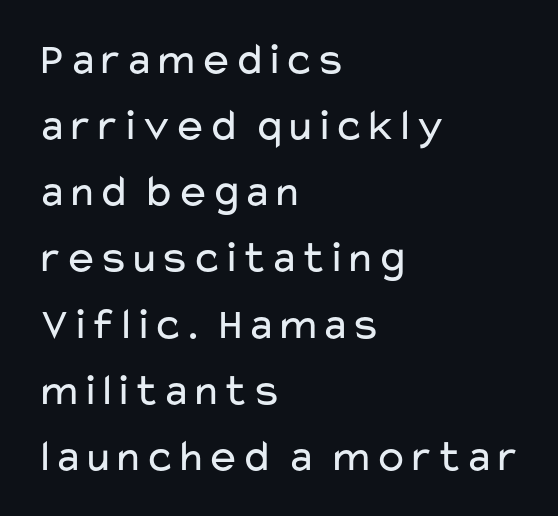
The image shows 45 px regular-weight, wide sans-serif type, upright; set left-aligned, normal line spacing (1.47x), normal letter spacing, not underlined; low stroke contrast and a medium x-height.
